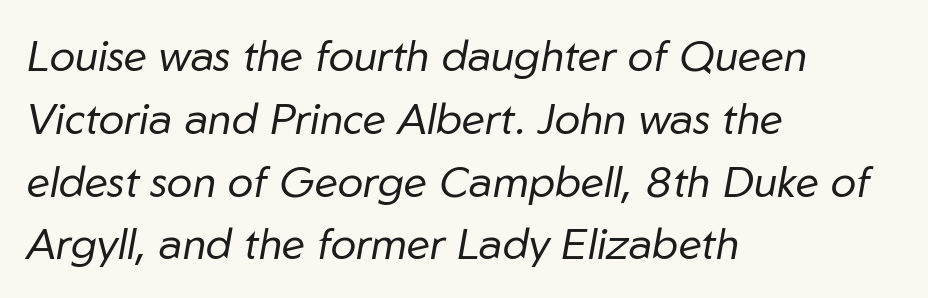
{"italic": "yes", "lean": "right", "slant_degrees": 10, "bold": "no", "weight": "regular", "width": "normal", "stroke_contrast": "low", "x_height": "medium", "monospaced": "no", "underline": "no", "align": "left", "line_spacing": "normal", "line_spacing_ratio": 1.46, "letter_spacing": "normal", "letter_spacing_em": 0.0, "glyph_px": 43}
